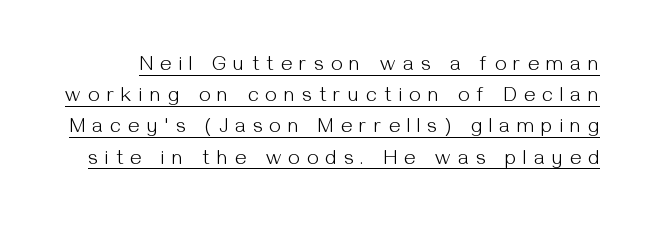
The image shows 20 px text type, upright; set normal line spacing (1.56x), unusually wide letter spacing (+0.38 em), underlined.
